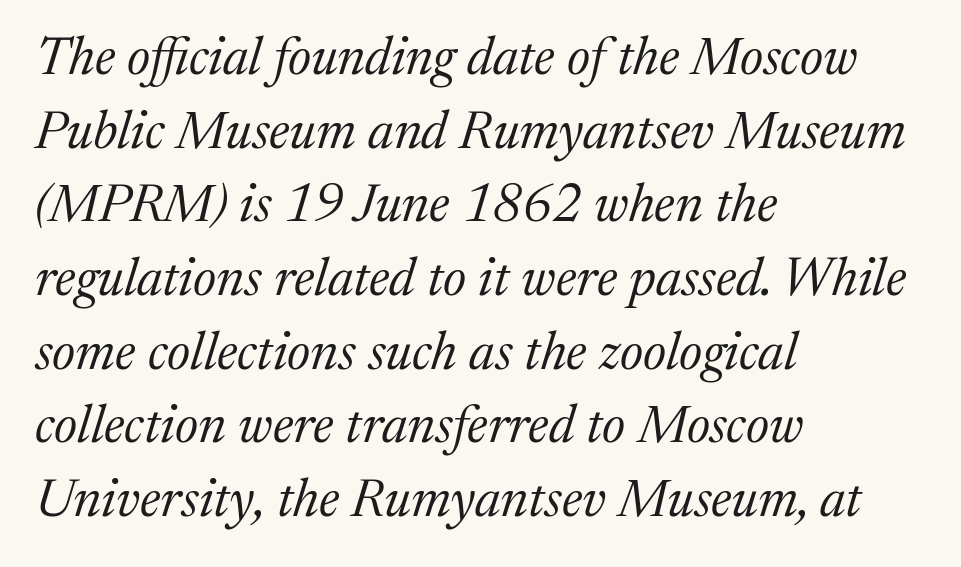
The rendering uses natural spacing where letterforms have individual widths. Inter-character spacing is left at the font's built-in metrics. Check under the words: just untouched page. Regular leading.
